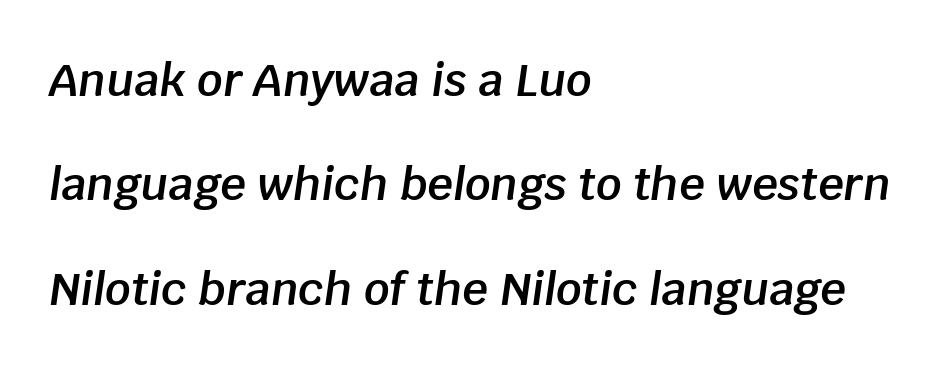
The image shows 45 px semibold type, italic (leaning right); set left-aligned, loose line spacing (2.32x), normal letter spacing, not underlined; low stroke contrast and a large x-height.
